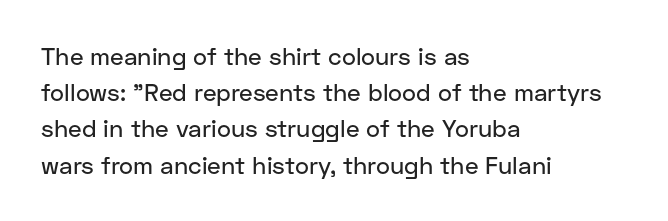
Leading: standard. Ascenders rise straight up at ninety degrees. Nobody drew a line under any word here. Here the glyphs are tracked normally, forming tight word shapes. All the whitespace from short lines collects on the right.
